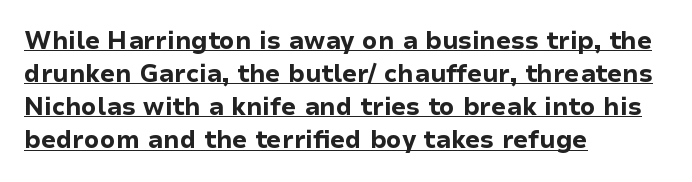
Q: Is the text bold? A: Yes.
Q: Is the text italic (slanted)? A: No, it is upright.
Q: Is the text underlined? A: Yes.
Q: How is the paragraph aligned? A: Left-aligned.
Q: Is the spacing between letters normal or unusually wide? A: Normal.
Q: Is the spacing between lines tight, normal or loose? A: Normal.
